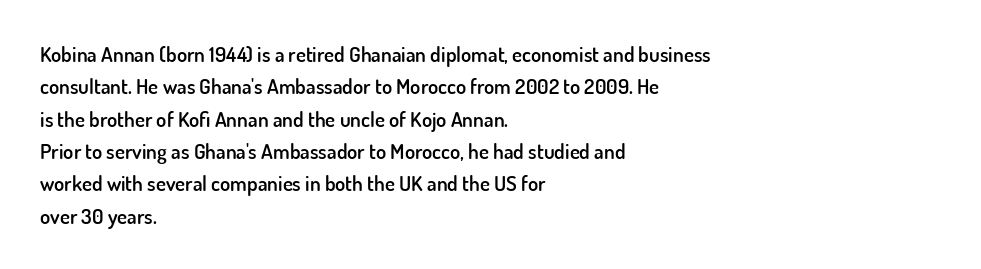
The image shows 21 px text type, upright; set left-aligned, normal line spacing (1.54x), normal letter spacing, not underlined.
